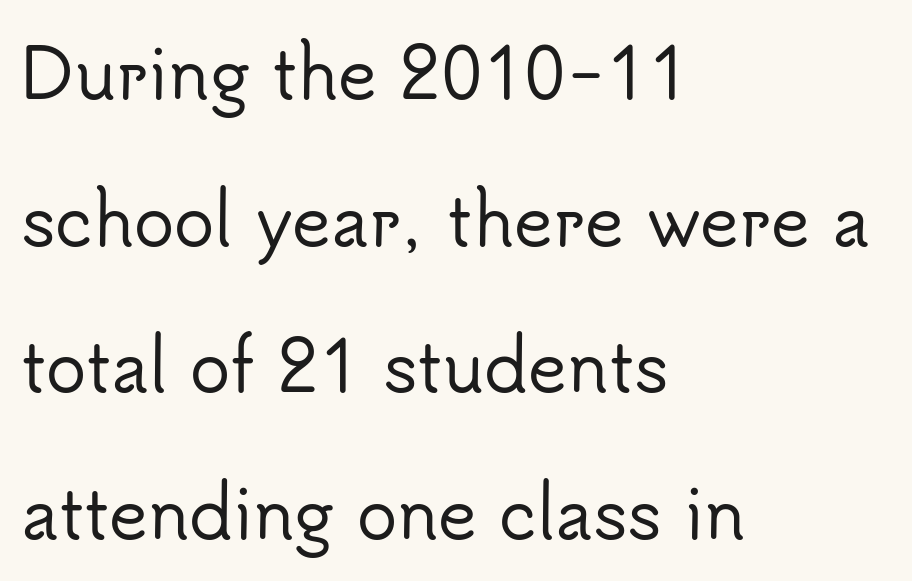
Q: Is the text italic (slanted)? A: No, it is upright.
Q: Is the typeface a serif or a sans-serif typeface? A: Sans-serif.
Q: Is the text underlined? A: No.
Q: How is the paragraph aligned? A: Left-aligned.
Q: Is the spacing between letters normal or unusually wide? A: Normal.
Q: Is the spacing between lines tight, normal or loose? A: Loose.
Q: Width (condensed, normal, or wide)? A: Normal.
Q: Stroke contrast? A: Low.
Q: x-height? A: Small.
Q: Monospaced? A: No.
